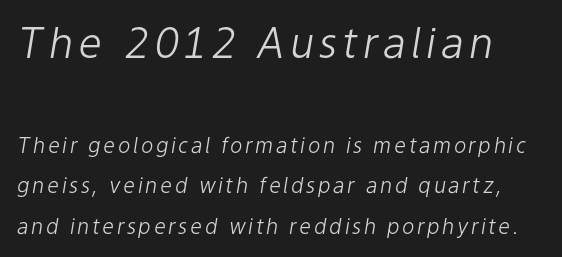
Q: Is the text bold? A: No.
Q: Is the text italic (slanted)? A: Yes, it leans right by about 9 degrees.
Q: Is the text underlined? A: No.
Q: Is the spacing between lines tight, normal or loose? A: Loose.
Q: Which block of text is set in a larger size, the first (top) or the second (bottom)? A: The first (top) one.
Q: Width (condensed, normal, or wide)? A: Normal.
Q: Stroke contrast? A: Low.
Q: x-height? A: Medium.
Q: Monospaced? A: No.
